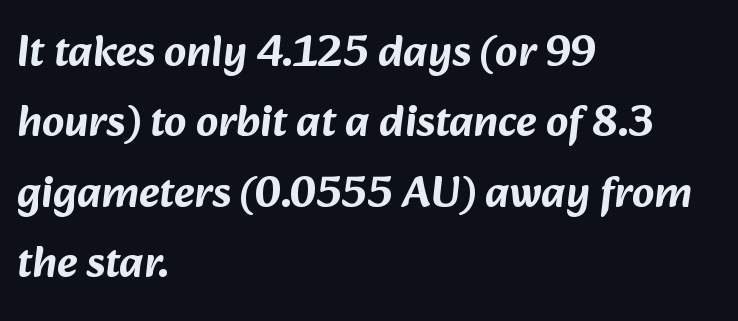
{"serif": "no", "width": "normal", "stroke_contrast": "low", "x_height": "medium", "monospaced": "no", "underline": "no", "align": "left", "line_spacing": "normal", "line_spacing_ratio": 1.6, "letter_spacing": "normal", "letter_spacing_em": 0.0, "glyph_px": 44}
